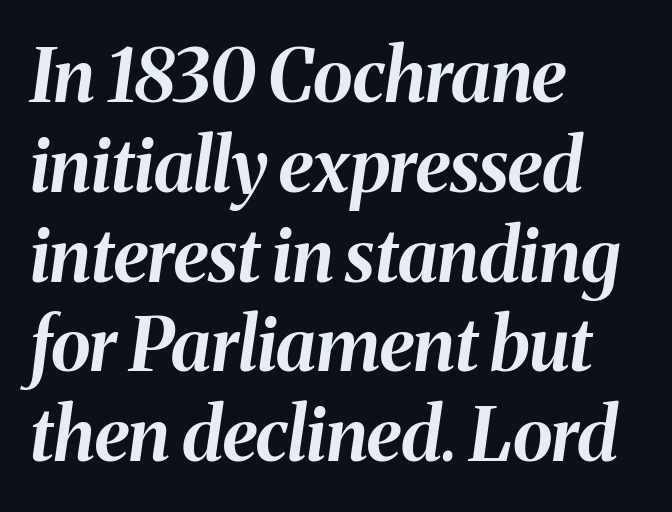
On the weight axis this lands at bold, roughly 700. A typesetter would call this proportional, since set widths differ per character. Honestly, there is no underline to notice here at all. Style check: oblique.
